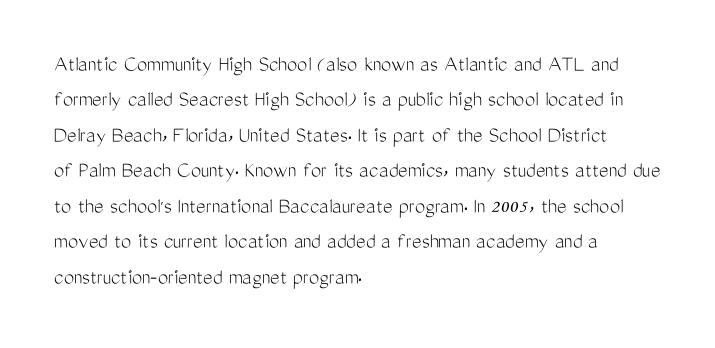
The face looks like a standard text weight, possibly lighter. Vertical strokes here are truly vertical. These lines keep a tight, regular rhythm from letter to letter. Leading matches the norm, producing a regular column. Left-aligned paragraph, ragged on the right. The space directly below the letters is spotless.
